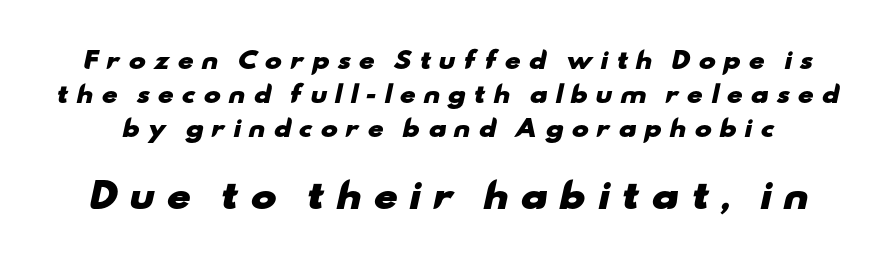
{"serif": "no", "bold": "yes", "weight": "heavy", "width": "wide", "stroke_contrast": "low", "x_height": "small", "monospaced": "no", "underline": "no", "line_spacing": "normal", "line_spacing_ratio": 1.47, "letter_spacing": "wide", "letter_spacing_em": 0.31, "larger_block": "second", "size_ratio": 1.52, "glyph_px": 35}
